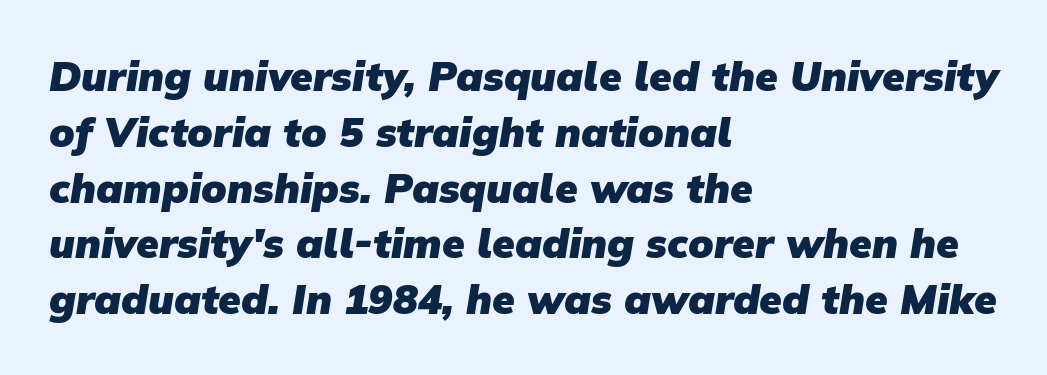
{"serif": "no", "bold": "yes", "weight": "heavy", "width": "normal", "stroke_contrast": "low", "x_height": "medium", "monospaced": "no", "underline": "no", "align": "left", "line_spacing": "normal", "line_spacing_ratio": 1.36, "letter_spacing": "normal", "letter_spacing_em": 0.0, "glyph_px": 41}
